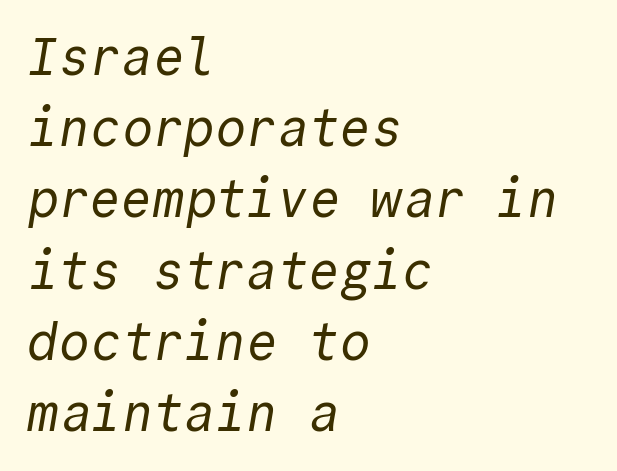
Q: Is the text bold? A: No.
Q: Is the typeface a serif or a sans-serif typeface? A: Sans-serif.
Q: Is the text underlined? A: No.
Q: How is the paragraph aligned? A: Left-aligned.
Q: Is the spacing between letters normal or unusually wide? A: Normal.
Q: Is the spacing between lines tight, normal or loose? A: Normal.
Q: Width (condensed, normal, or wide)? A: Normal.
Q: x-height? A: Medium.
Q: Monospaced? A: Yes.
